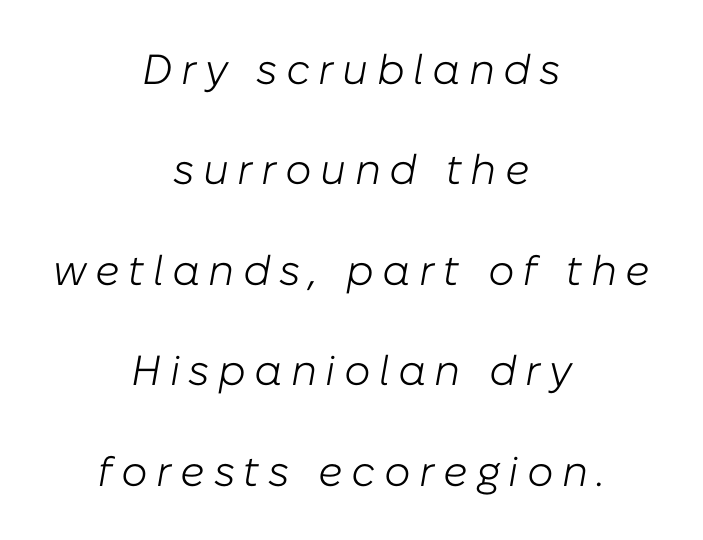
Q: Is the text bold? A: No.
Q: Is the text italic (slanted)? A: Yes, it leans right by about 10 degrees.
Q: Is the text underlined? A: No.
Q: How is the paragraph aligned? A: Centered.
Q: Is the spacing between letters normal or unusually wide? A: Unusually wide.
Q: Is the spacing between lines tight, normal or loose? A: Loose.
Q: Width (condensed, normal, or wide)? A: Normal.
Q: Stroke contrast? A: Low.
Q: x-height? A: Medium.
Q: Monospaced? A: No.
